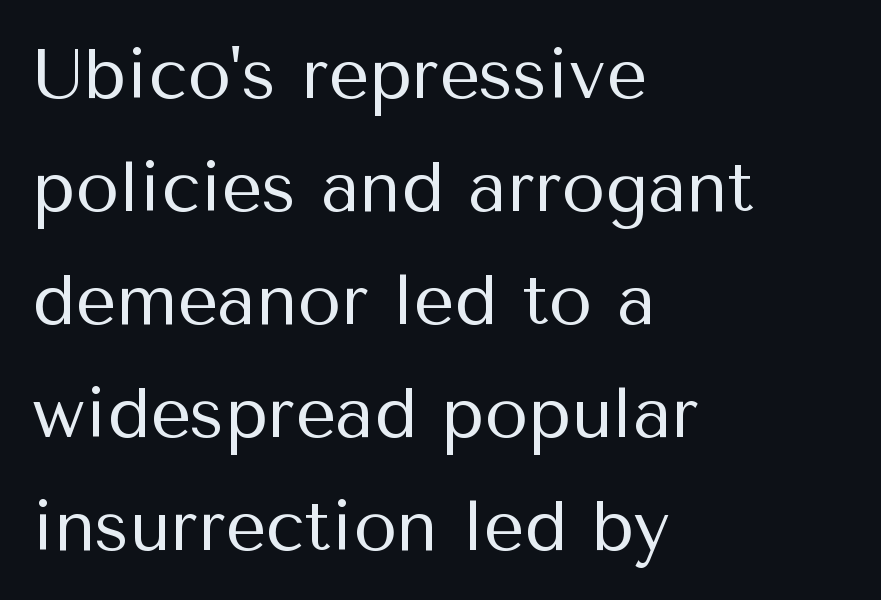
A typesetter would call this zero additional tracking. The face used here is proportionally spaced, like ordinary book or web type. The passage shown is not bold in any degree. Nope, no serifs anywhere on these letters.
